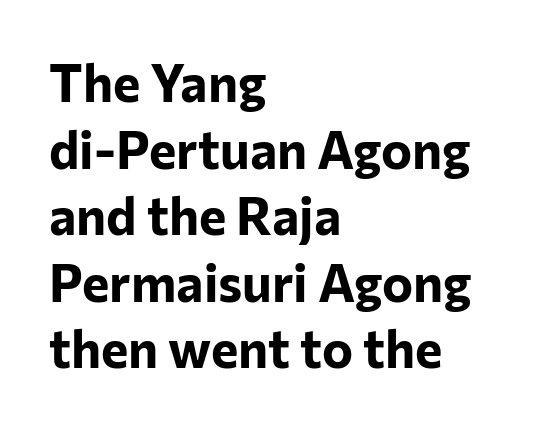
The image shows 52 px bold sans-serif type, upright; set left-aligned, normal line spacing (1.28x), normal letter spacing, not underlined; low stroke contrast and a medium x-height.
